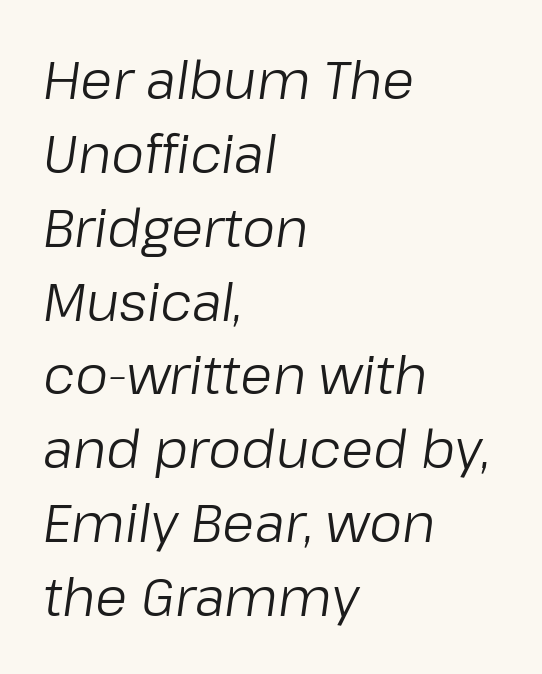
Looks like regular typesetting: each glyph gets only the width it needs. In terms of leading, this rendering sits right in the middle. Glyph-to-glyph distance matches everyday printed text. A typesetter would mark this as italic.
